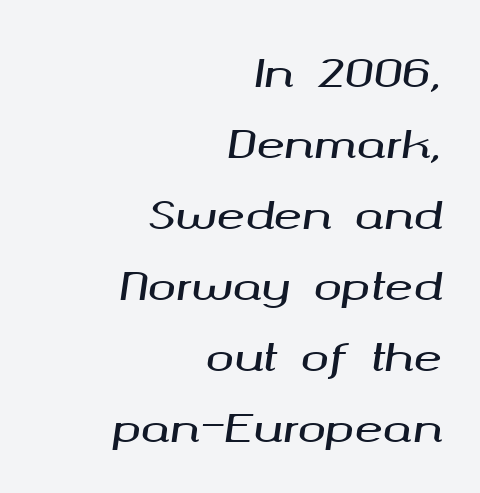
{"italic": "yes", "lean": "right", "slant_degrees": 8, "width": "wide", "stroke_contrast": "medium", "x_height": "medium", "monospaced": "no", "underline": "no", "align": "right", "line_spacing_ratio": 1.87, "letter_spacing": "normal", "letter_spacing_em": 0.0, "glyph_px": 38}
